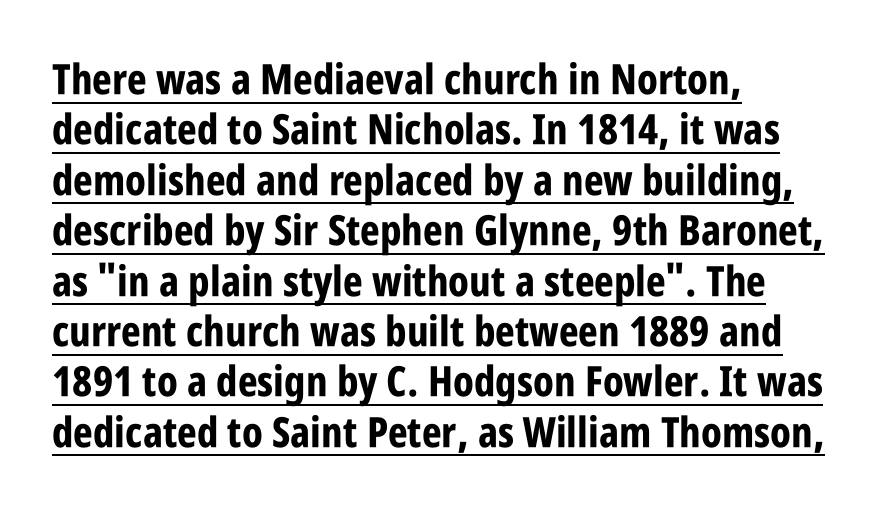
Regarding serifs, this sample does without them. Students, observe the line beneath the letters — that is underlining. Vertical strokes here are truly vertical. These lines stack with their left ends in a neat column. Short note: letters normally spaced.
